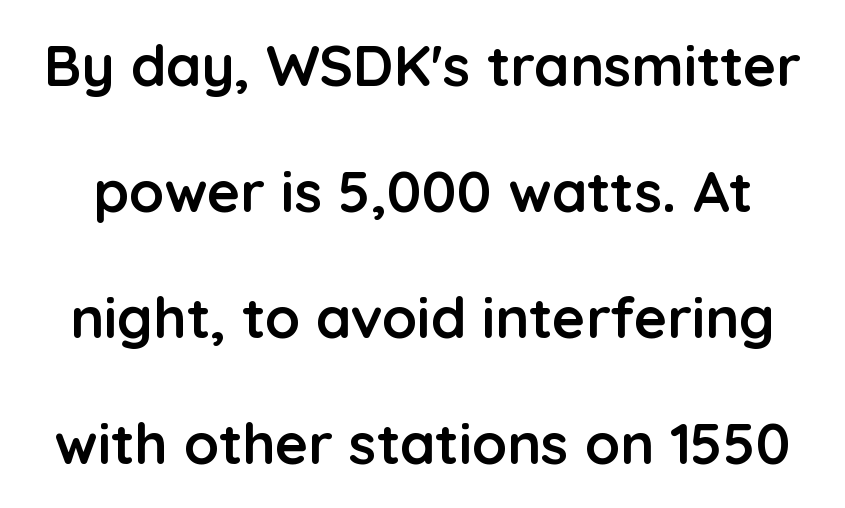
The image shows 57 px semibold sans-serif type, upright; set loose line spacing (2.21x), normal letter spacing, not underlined; low stroke contrast and a medium x-height.
